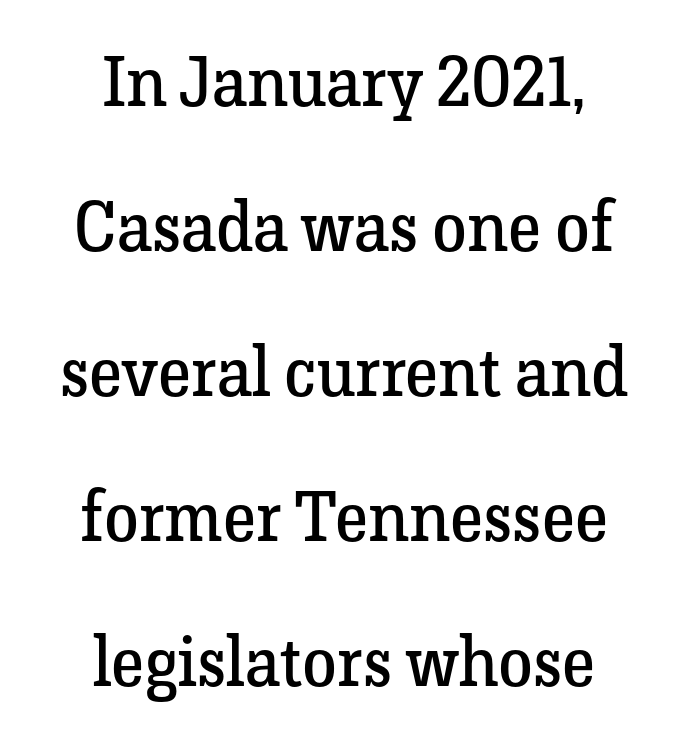
Q: Is the text bold? A: No.
Q: Is the text italic (slanted)? A: No, it is upright.
Q: Is the typeface a serif or a sans-serif typeface? A: Serif.
Q: Is the text underlined? A: No.
Q: How is the paragraph aligned? A: Centered.
Q: Is the spacing between letters normal or unusually wide? A: Normal.
Q: Is the spacing between lines tight, normal or loose? A: Loose.
Q: Width (condensed, normal, or wide)? A: Normal.
Q: Stroke contrast? A: Low.
Q: x-height? A: Medium.
Q: Monospaced? A: No.
